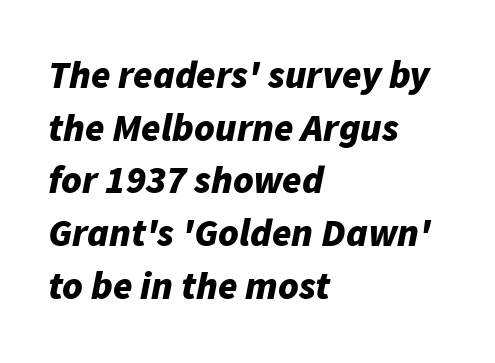
{"italic": "yes", "lean": "right", "slant_degrees": 11, "bold": "yes", "weight": "bold", "width": "normal", "stroke_contrast": "low", "x_height": "medium", "monospaced": "no", "underline": "no", "align": "left", "line_spacing": "normal", "line_spacing_ratio": 1.35, "letter_spacing": "normal", "letter_spacing_em": 0.0, "glyph_px": 39}
